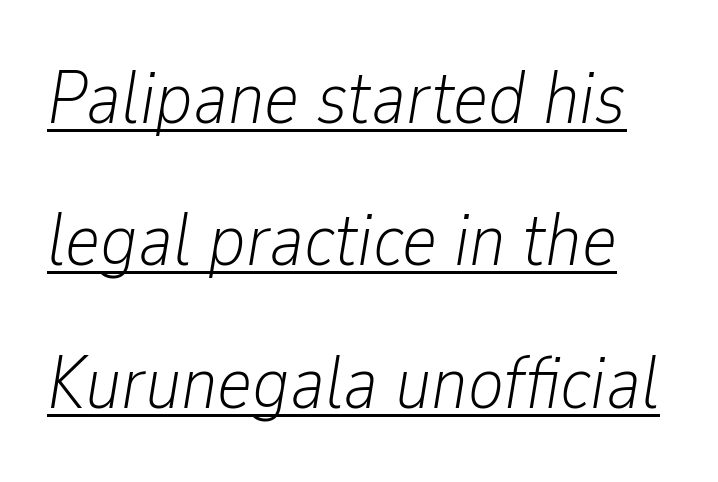
The image shows 75 px light, condensed type, italic (leaning right); set loose line spacing (1.9x), normal letter spacing, underlined; low stroke contrast and a medium x-height.
